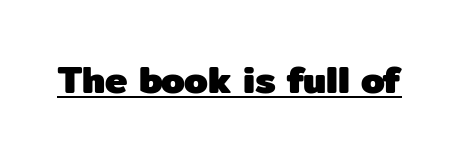
A typesetter would call this proportional, since set widths differ per character. Type style note: lacks serifs. The typography opts for an upright posture over an oblique one. Weight check: bold — yes, fully. What decoration does the sample have? An underline.
